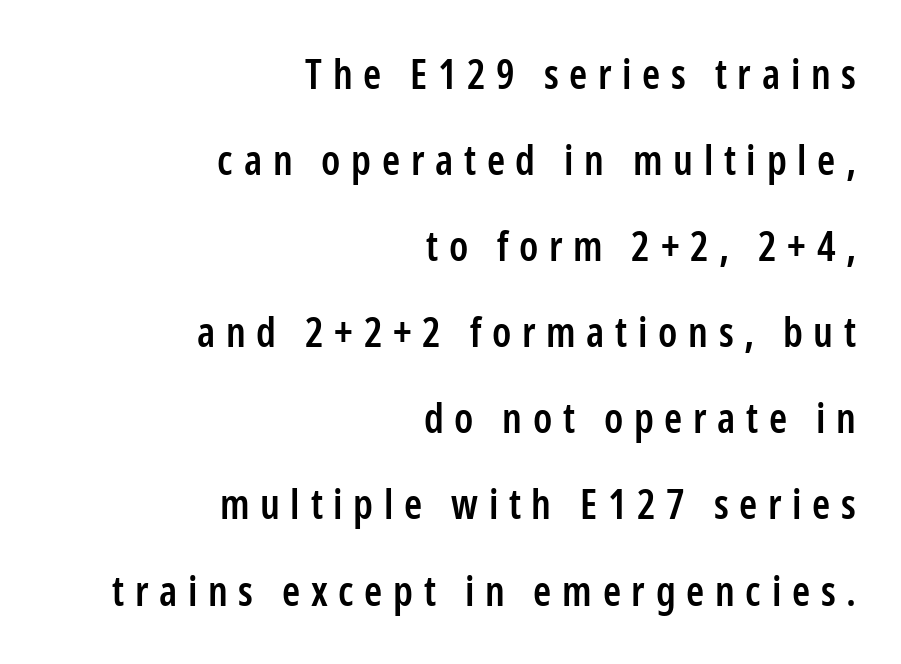
Baseline-to-baseline distance is far greater than the letter height. Grotesque or geometric, the face here clearly has no serifs. Italic: no, the glyphs are upright roman. The tracking jumps out immediately: characters are airy and widely separated.
